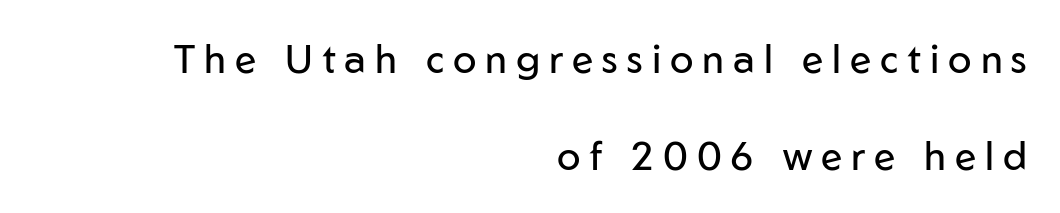
Q: Is the text bold? A: No.
Q: Is the text italic (slanted)? A: No, it is upright.
Q: Is the typeface a serif or a sans-serif typeface? A: Sans-serif.
Q: Is the text underlined? A: No.
Q: How is the paragraph aligned? A: Right-aligned.
Q: Is the spacing between letters normal or unusually wide? A: Unusually wide.
Q: Is the spacing between lines tight, normal or loose? A: Loose.
Q: Width (condensed, normal, or wide)? A: Normal.
Q: Stroke contrast? A: Low.
Q: x-height? A: Medium.
Q: Monospaced? A: No.
